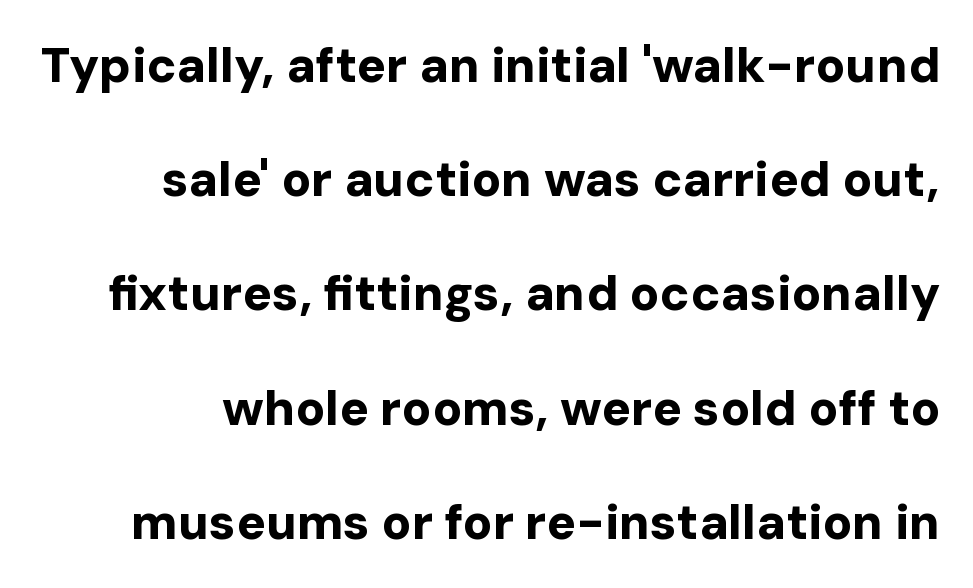
{"serif": "no", "italic": "no", "bold": "yes", "weight": "bold", "width": "normal", "stroke_contrast": "low", "x_height": "medium", "monospaced": "no", "underline": "no", "line_spacing": "loose", "line_spacing_ratio": 2.33, "letter_spacing": "normal", "letter_spacing_em": 0.0, "glyph_px": 49}
